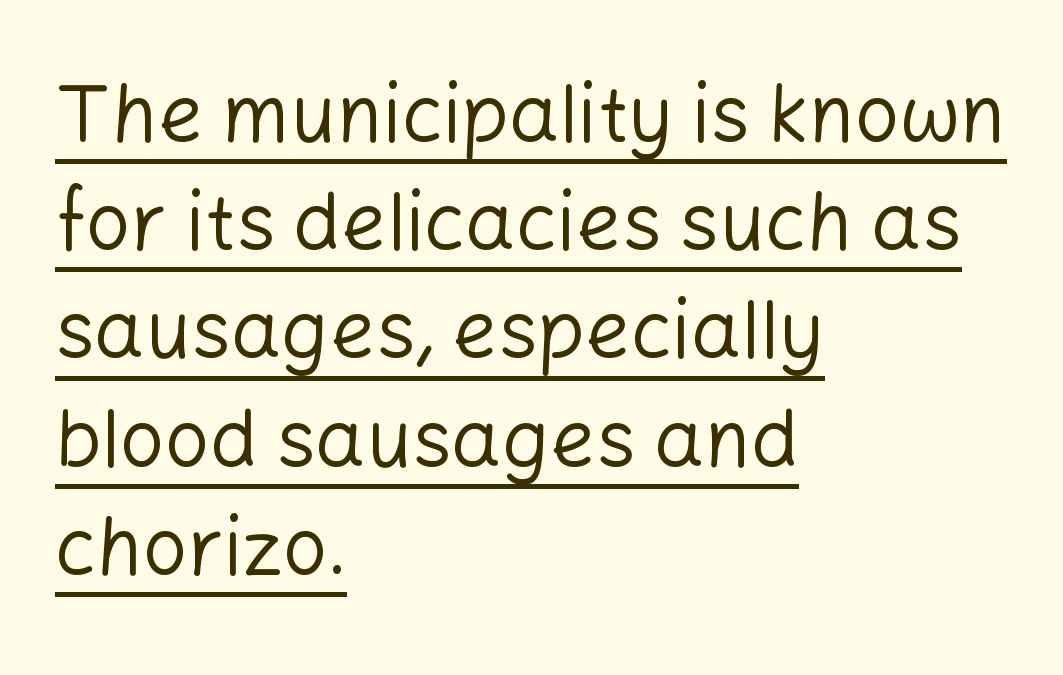
Q: Is the text bold? A: No.
Q: Is the text italic (slanted)? A: No, it is upright.
Q: Is the typeface a serif or a sans-serif typeface? A: Sans-serif.
Q: Is the text underlined? A: Yes.
Q: How is the paragraph aligned? A: Left-aligned.
Q: Is the spacing between letters normal or unusually wide? A: Normal.
Q: Is the spacing between lines tight, normal or loose? A: Normal.
Q: Width (condensed, normal, or wide)? A: Normal.
Q: Stroke contrast? A: Low.
Q: x-height? A: Medium.
Q: Monospaced? A: No.
